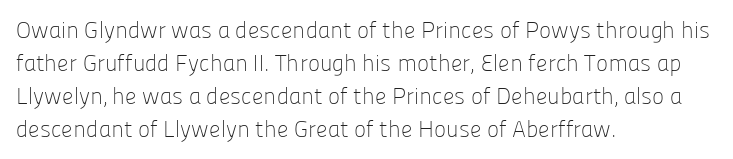
{"italic": "no", "bold": "no", "underline": "no", "align": "left", "line_spacing": "normal", "line_spacing_ratio": 1.43, "letter_spacing": "normal", "letter_spacing_em": 0.0, "glyph_px": 23}
